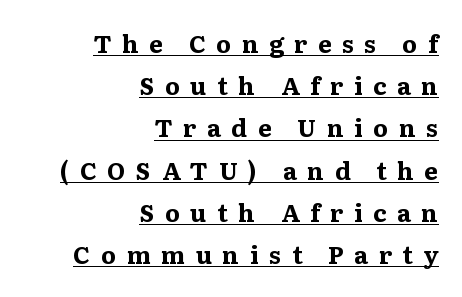
What decoration does the sample have? An underline. Students, note that the glyphs here are deliberately spaced far apart. Do the letters lean? They stand straight. If you drew a ruler down the right edge, every line would touch it. Does the weight exceed regular? Yes, all the way to bold.
